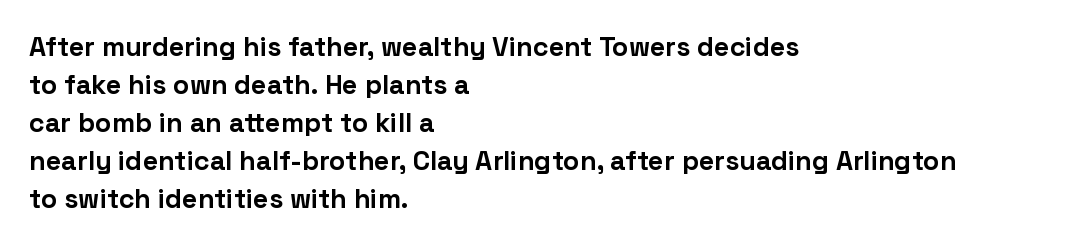
Nothing unusual about the tracking: characters are spaced as the font intends. Glance below the letters and you will spot only blank space. Designer's note — italics off, roman on. Alignment: flush left.
